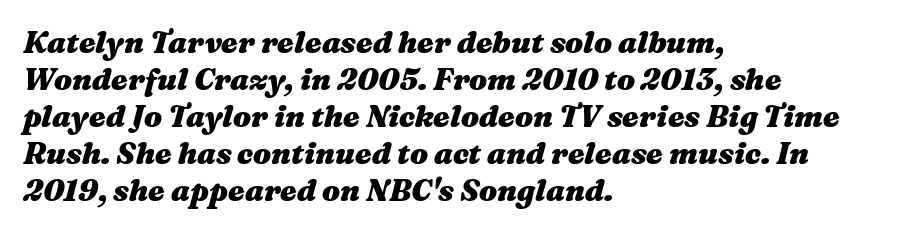
Q: Is the text bold? A: Yes.
Q: Is the text italic (slanted)? A: Yes, it leans right by about 16 degrees.
Q: Is the text underlined? A: No.
Q: How is the paragraph aligned? A: Left-aligned.
Q: Is the spacing between letters normal or unusually wide? A: Normal.
Q: Width (condensed, normal, or wide)? A: Wide.
Q: Stroke contrast? A: Medium.
Q: x-height? A: Medium.
Q: Monospaced? A: No.
